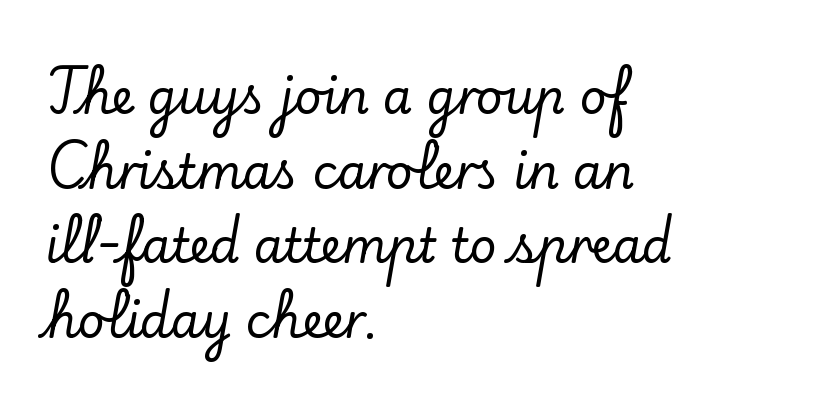
{"serif": "yes", "width": "normal", "stroke_contrast": "low", "x_height": "small", "monospaced": "no", "underline": "no", "align": "left", "line_spacing": "normal", "line_spacing_ratio": 1.59, "letter_spacing": "normal", "letter_spacing_em": 0.0, "glyph_px": 47}
